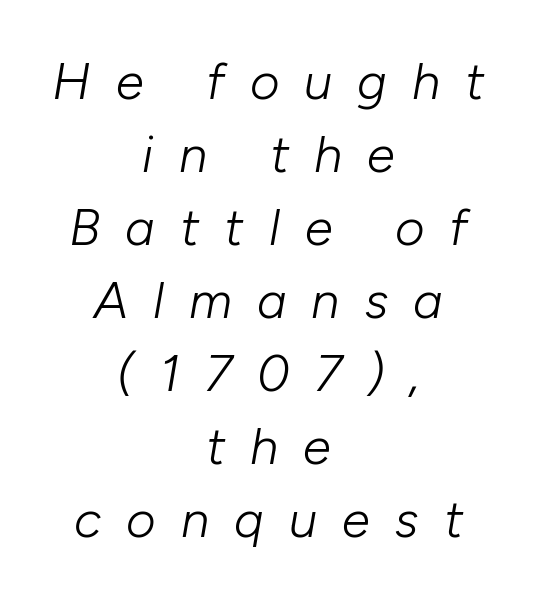
{"italic": "yes", "lean": "right", "slant_degrees": 10, "bold": "no", "weight": "light", "width": "normal", "stroke_contrast": "low", "x_height": "medium", "monospaced": "no", "underline": "no", "align": "center", "line_spacing": "normal", "line_spacing_ratio": 1.43, "letter_spacing": "wide", "letter_spacing_em": 0.49, "glyph_px": 51}
